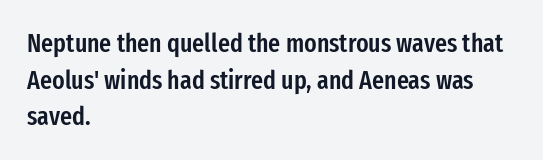
The image shows 26 px text type, upright; set left-aligned, normal line spacing (1.41x), normal letter spacing, not underlined.
